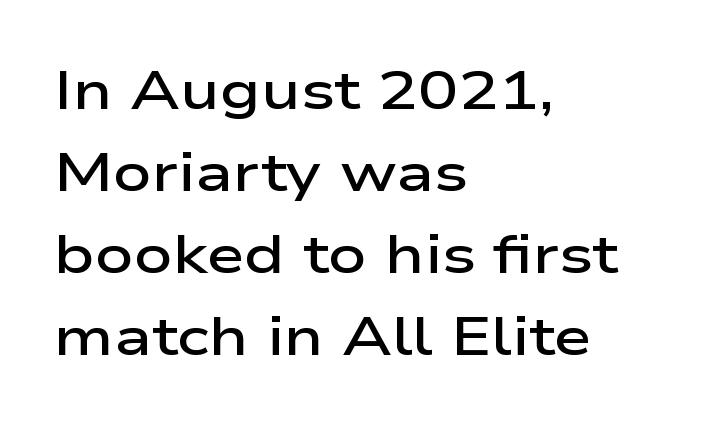
{"serif": "no", "italic": "no", "bold": "semi", "weight": "semibold", "width": "wide", "stroke_contrast": "low", "x_height": "medium", "monospaced": "no", "underline": "no", "align": "left", "line_spacing": "normal", "line_spacing_ratio": 1.52, "letter_spacing": "normal", "letter_spacing_em": 0.0, "glyph_px": 54}
